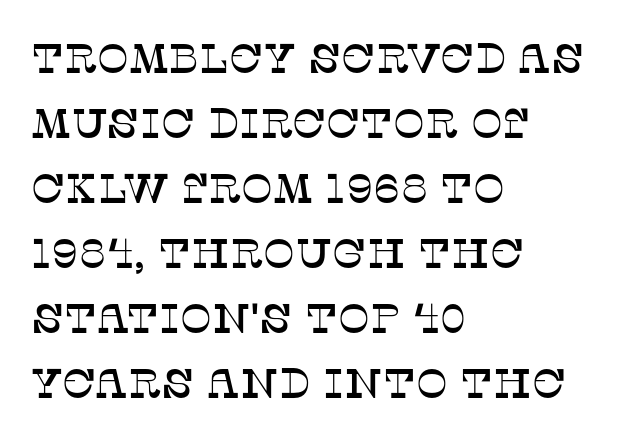
The image shows 42 px serif type, upright; set left-aligned, normal line spacing (1.55x), normal letter spacing, not underlined; low stroke contrast and a large x-height.
